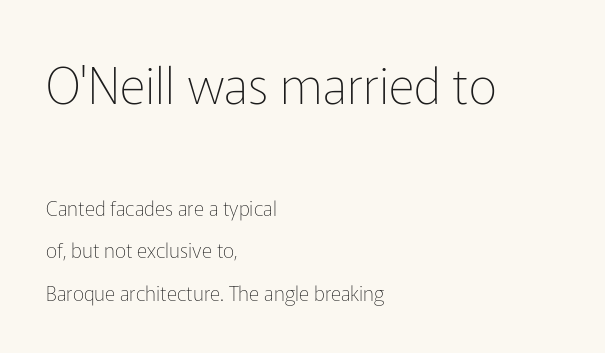
The image shows 50 px thin sans-serif type, upright; set left-aligned, loose line spacing (2.12x), normal letter spacing, not underlined; the first (top) block is 2.5x larger; low stroke contrast and a medium x-height.
